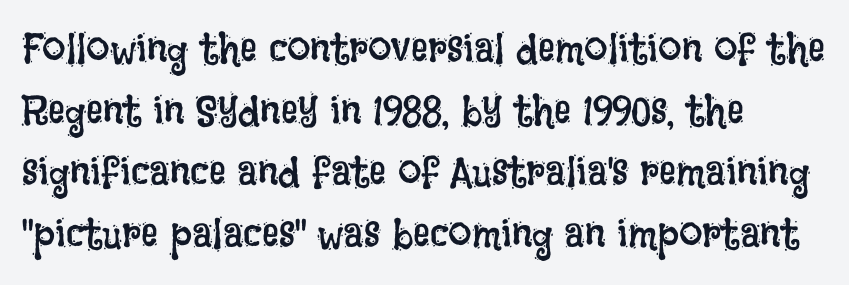
Tall strokes in this sample are plumb rather than angled. Layout note: lines flush left. Baseline-to-baseline distance is the conventional proportion of letter height. Rule under the text: the space is simply empty. The characters are drawn with everyday or finer stroke widths.
